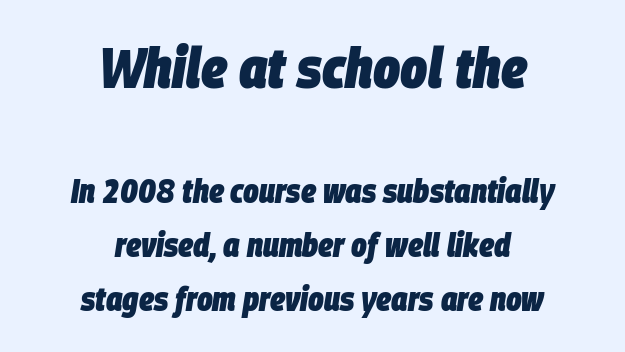
{"italic": "yes", "lean": "right", "slant_degrees": 9, "bold": "yes", "weight": "heavy", "width": "condensed", "stroke_contrast": "low", "x_height": "large", "monospaced": "no", "underline": "no", "align": "center", "line_spacing": "normal", "line_spacing_ratio": 1.64, "letter_spacing": "normal", "letter_spacing_em": 0.0, "larger_block": "first", "size_ratio": 1.73, "glyph_px": 57}
